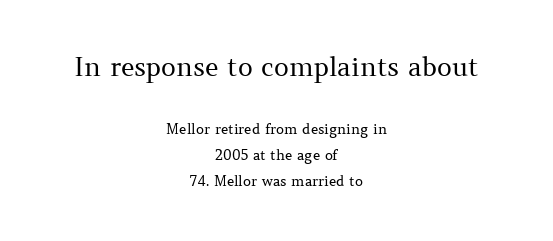
{"italic": "no", "bold": "no", "underline": "no", "align": "center", "line_spacing_ratio": 1.85, "letter_spacing": "normal", "letter_spacing_em": 0.0, "larger_block": "first", "size_ratio": 1.86, "glyph_px": 26}
